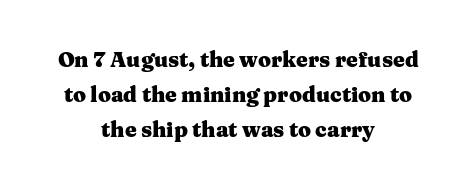
Q: Is the text bold? A: Yes.
Q: Is the text italic (slanted)? A: No, it is upright.
Q: Is the text underlined? A: No.
Q: How is the paragraph aligned? A: Centered.
Q: Is the spacing between letters normal or unusually wide? A: Normal.
Q: Is the spacing between lines tight, normal or loose? A: Normal.
